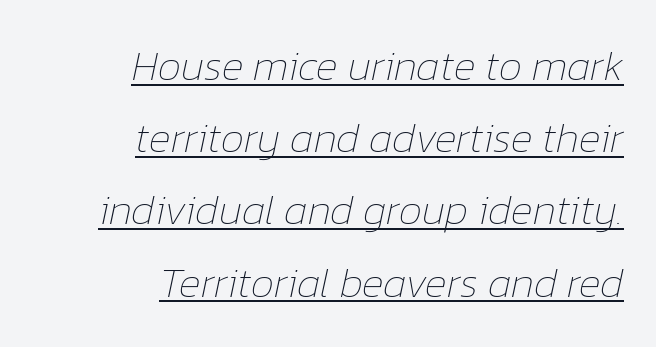
Is the block centered? No — it sits flush against the right margin. Is the type heavy? It reads as light-to-regular instead. Words appear dense and cohesive because spacing is normal. Proportional: the letters do not fall into vertical columns.
